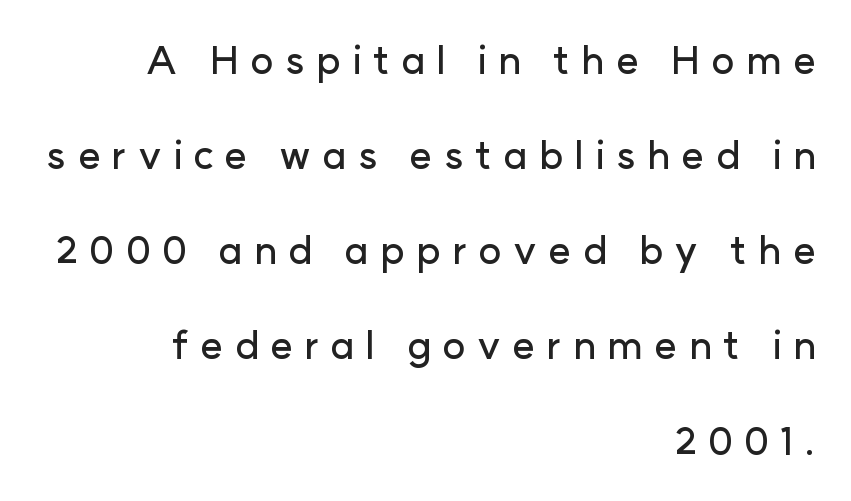
Serifs: no, the terminals of the letterforms are clean. The passage shown has open, widely tracked lettering throughout. The face used here is proportionally spaced, like ordinary book or web type. Letters rest on an invisible, unmarked baseline.
